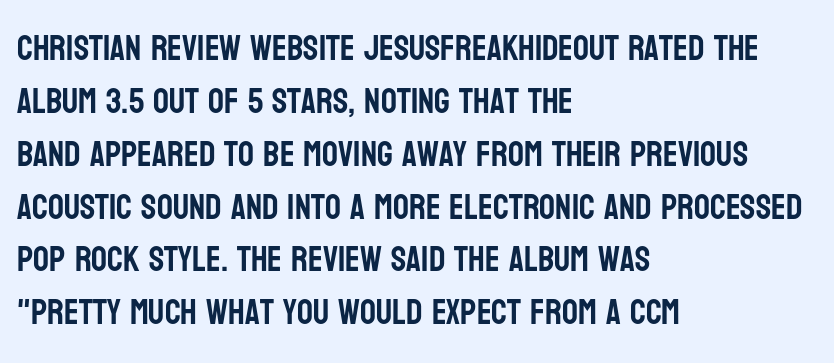
{"serif": "no", "italic": "no", "width": "condensed", "stroke_contrast": "low", "x_height": "large", "monospaced": "no", "underline": "no", "align": "left", "line_spacing": "normal", "line_spacing_ratio": 1.51, "letter_spacing": "normal", "letter_spacing_em": 0.0, "glyph_px": 35}
